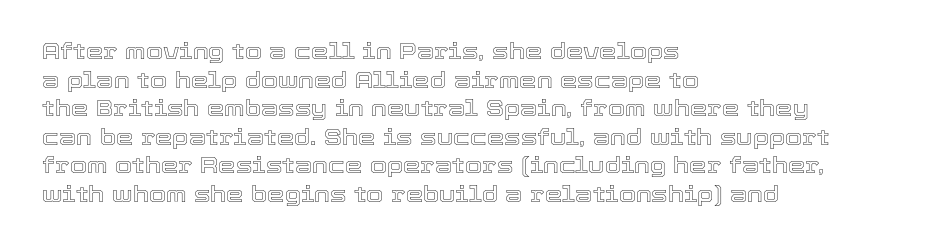
A normal amount of white space separates one row of letters from the next. Unmarked baselines from the first word to the last. These lines were composed using upright roman letters. Compared with typical body copy, the letter spacing here is the same. Line beginnings align vertically; line endings do not.
